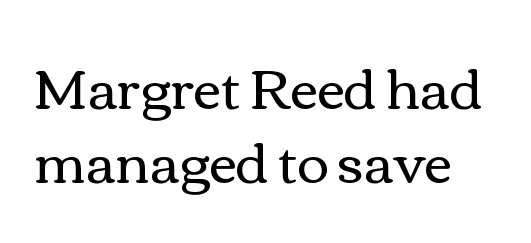
Ascenders rise straight up at ninety degrees. Heft: none added — not bold. Whoever set this chose a conventional vertical rhythm. The gaps between neighbouring characters are ordinary and unremarkable. The passage shown is typed in a proportional face where columns would drift. The words here are not underlined.
